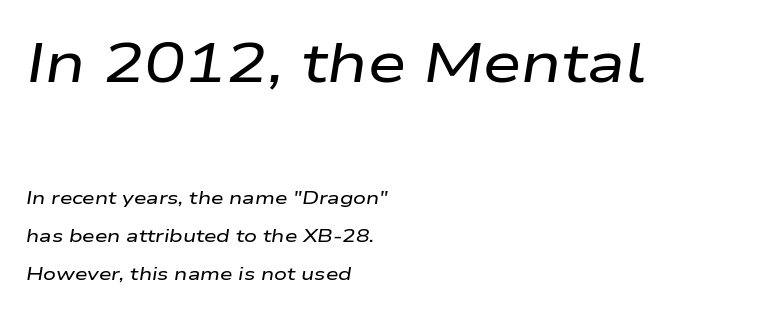
The image shows 55 px wide type, italic (leaning right); set left-aligned, loose line spacing (2.1x), normal letter spacing, not underlined; the first (top) block is 3.06x larger; low stroke contrast and a medium x-height.
